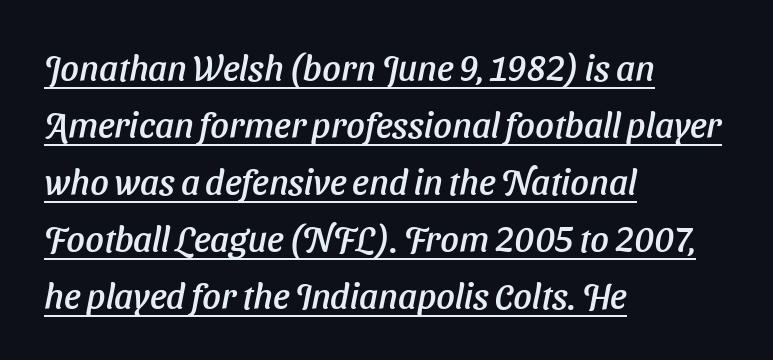
The image shows 36 px text type, italic (leaning right); set left-aligned, normal line spacing (1.58x), normal letter spacing, underlined; low stroke contrast and a medium x-height.
